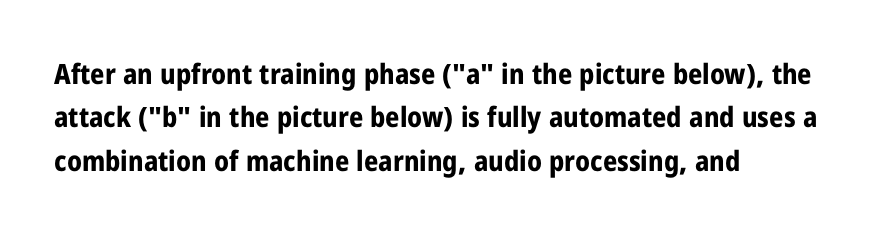
The image shows 28 px bold, condensed sans-serif type, upright; set left-aligned, normal line spacing (1.55x), normal letter spacing, not underlined; low stroke contrast and a medium x-height.
